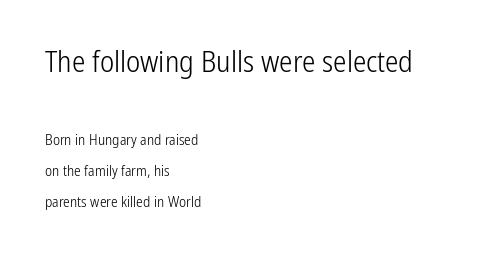
Q: Is the text bold? A: No.
Q: Is the text italic (slanted)? A: No, it is upright.
Q: Is the typeface a serif or a sans-serif typeface? A: Sans-serif.
Q: Is the text underlined? A: No.
Q: How is the paragraph aligned? A: Left-aligned.
Q: Is the spacing between letters normal or unusually wide? A: Normal.
Q: Is the spacing between lines tight, normal or loose? A: Loose.
Q: Which block of text is set in a larger size, the first (top) or the second (bottom)? A: The first (top) one.
Q: Width (condensed, normal, or wide)? A: Condensed.
Q: Stroke contrast? A: Low.
Q: x-height? A: Medium.
Q: Monospaced? A: No.
